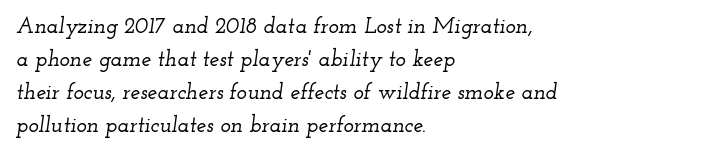
The image shows 22 px text type, italic (leaning right); set left-aligned, normal line spacing (1.5x), normal letter spacing, not underlined.
